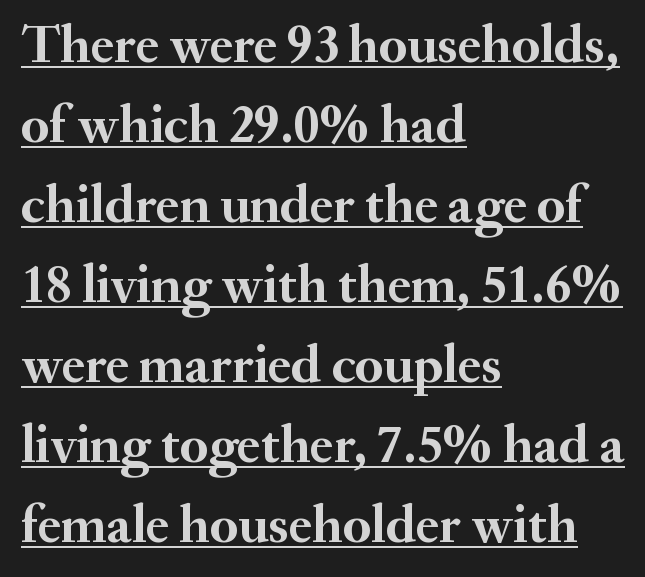
Q: Is the text bold? A: Yes.
Q: Is the text italic (slanted)? A: No, it is upright.
Q: Is the typeface a serif or a sans-serif typeface? A: Serif.
Q: Is the text underlined? A: Yes.
Q: How is the paragraph aligned? A: Left-aligned.
Q: Is the spacing between letters normal or unusually wide? A: Normal.
Q: Is the spacing between lines tight, normal or loose? A: Normal.
Q: Width (condensed, normal, or wide)? A: Normal.
Q: Stroke contrast? A: Medium.
Q: x-height? A: Small.
Q: Monospaced? A: No.
